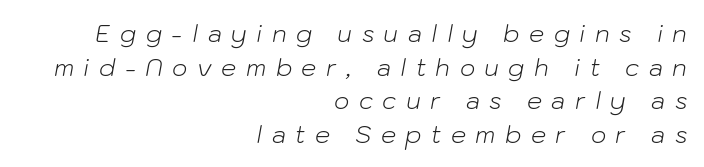
{"italic": "yes", "lean": "right", "slant_degrees": 10, "bold": "no", "underline": "no", "align": "right", "line_spacing": "normal", "line_spacing_ratio": 1.4, "letter_spacing": "wide", "letter_spacing_em": 0.39, "glyph_px": 24}
